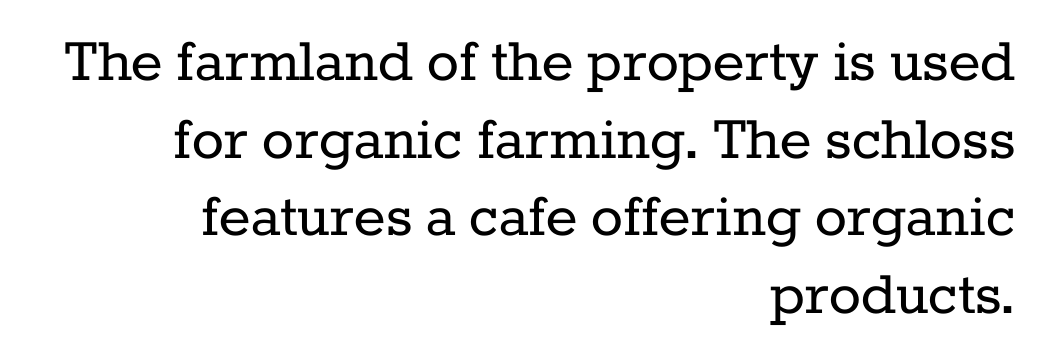
How are the letters spaced? Ordinarily, with no added tracking. Leftover space on each line is placed entirely before the opening word. Ink coverage per letter is moderate at most. Yep, those are serifs on the letters.
